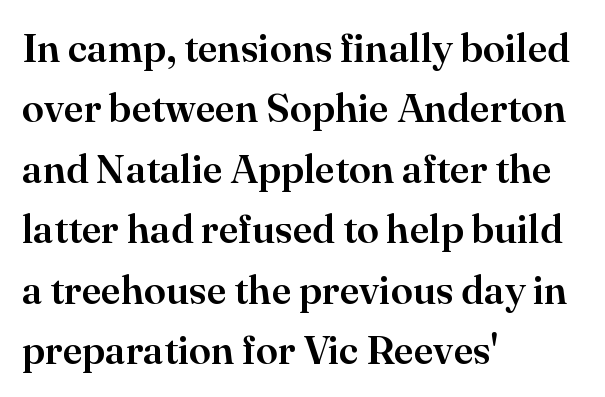
The rendering uses natural spacing where letterforms have individual widths. Vertical strokes here are truly vertical. Honestly, the row spacing looks completely unremarkable. Horizontal alignment here is leftward, the default for most running prose.
